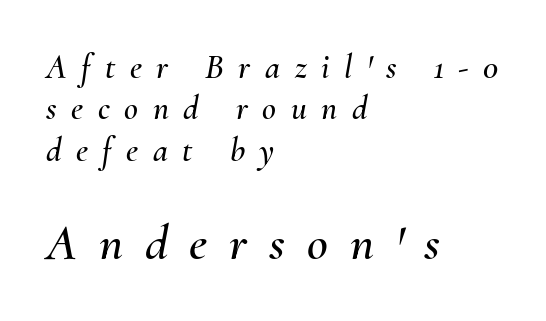
The image shows 51 px text type, italic (leaning right); set left-aligned, line spacing 1.22x, unusually wide letter spacing (+0.43 em), not underlined; the second (bottom) block is 1.5x larger; medium stroke contrast and a small x-height.
